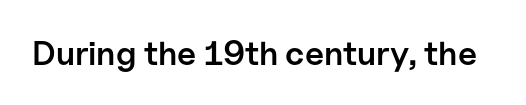
{"serif": "no", "italic": "no", "bold": "semi", "weight": "semibold", "width": "normal", "stroke_contrast": "low", "x_height": "medium", "monospaced": "no", "underline": "no", "letter_spacing": "normal", "letter_spacing_em": 0.0, "glyph_px": 34}
